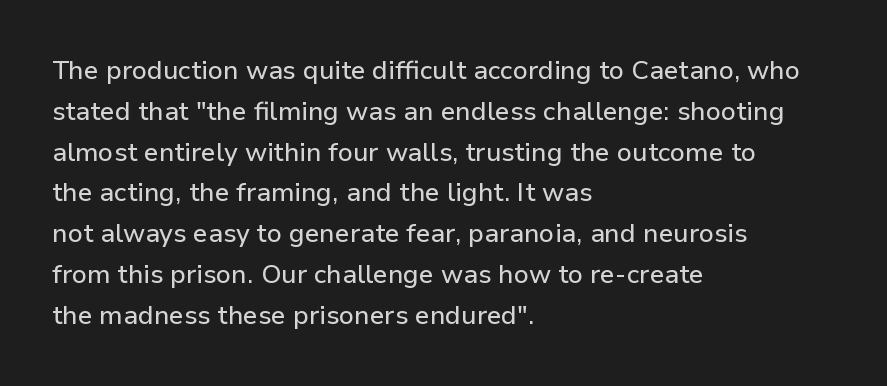
{"italic": "no", "underline": "no", "align": "left", "line_spacing": "normal", "line_spacing_ratio": 1.57, "letter_spacing": "normal", "letter_spacing_em": 0.0, "glyph_px": 26}
